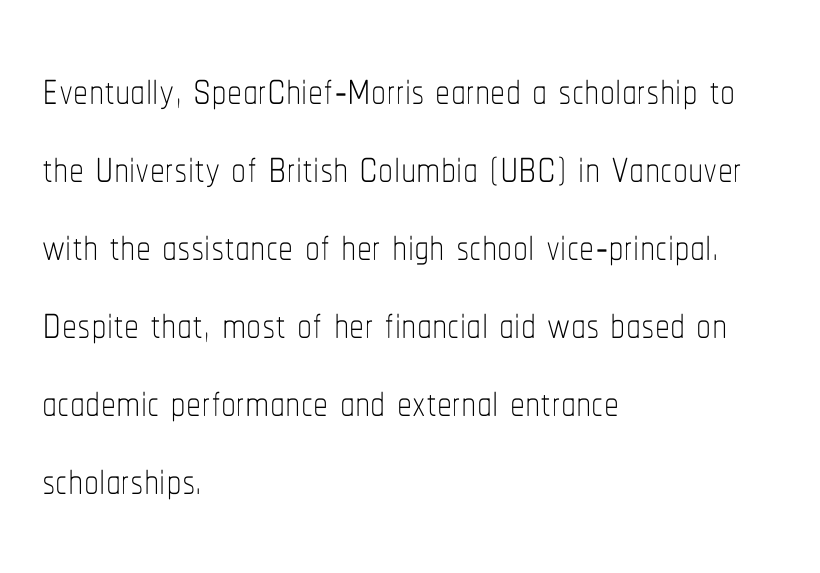
These lines stack with their left ends in a neat column. Short note: letters normally spaced. Line spacing here is normal. No word sits above an underline.
